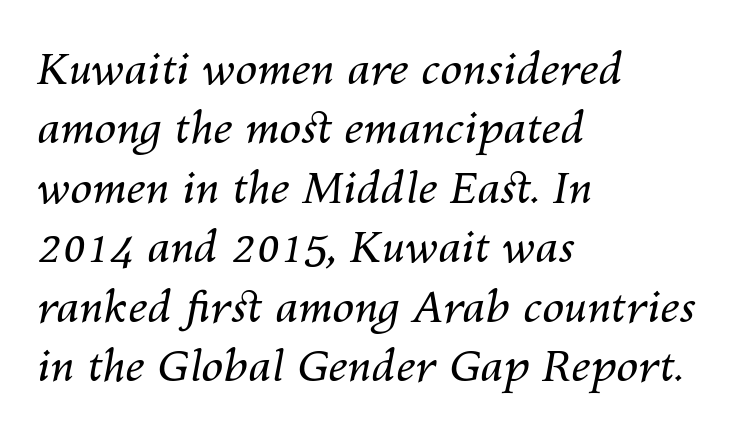
{"italic": "yes", "lean": "right", "slant_degrees": 10, "bold": "no", "weight": "regular", "width": "normal", "stroke_contrast": "medium", "x_height": "medium", "monospaced": "no", "underline": "no", "align": "left", "line_spacing": "normal", "line_spacing_ratio": 1.35, "letter_spacing": "normal", "letter_spacing_em": 0.0, "glyph_px": 44}
